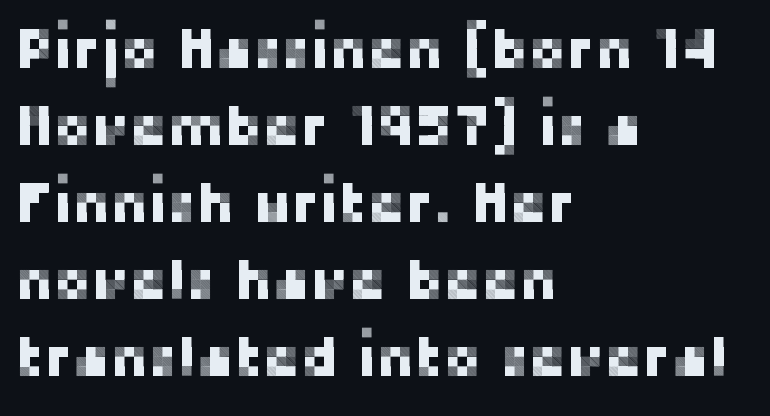
Line starts are locked; line ends wander. Look at the tracking — it's just the regular setting, nothing added. Descenders hang freely into open space. These lines are composed in type without serifs.
